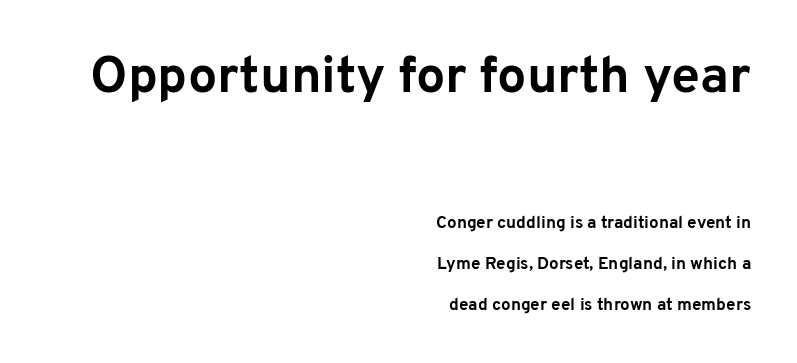
Pretty heavy lettering here — definitely bold. Nobody touched the tracking dial on this one. Unmarked baselines from the first word to the last. Successive baselines arrive slowly, with a big drop between each. To sum up the face: it is a sans, with no serifs. Of the two passages, the one on top uses the larger point size.
